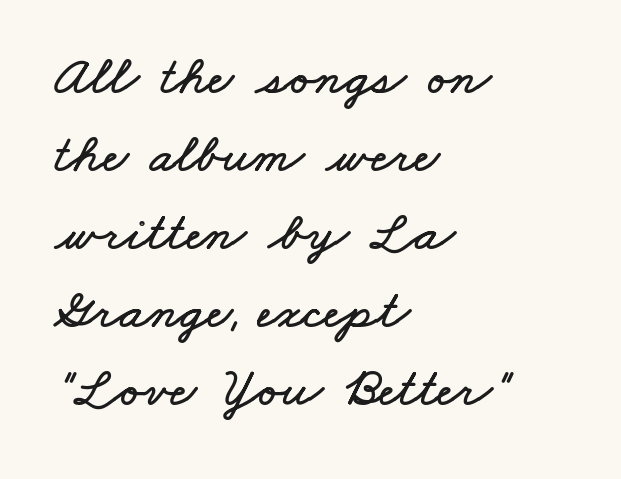
Standard letterfit; no display-style spreading of the glyphs. The face used here is proportionally spaced, like ordinary book or web type. Horizontal bands of white between lines are of average thickness. This rendering features lettering with no underline.
